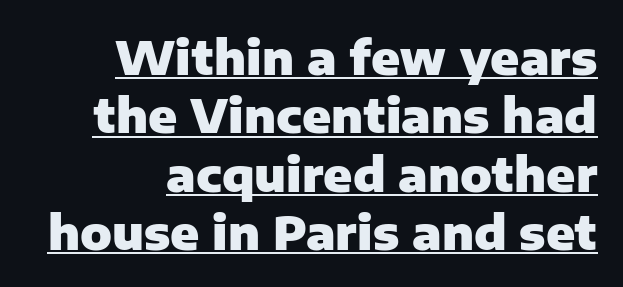
The image shows 47 px heavy sans-serif type, upright; set right-aligned, line spacing 1.24x, normal letter spacing, underlined; low stroke contrast and a medium x-height.
